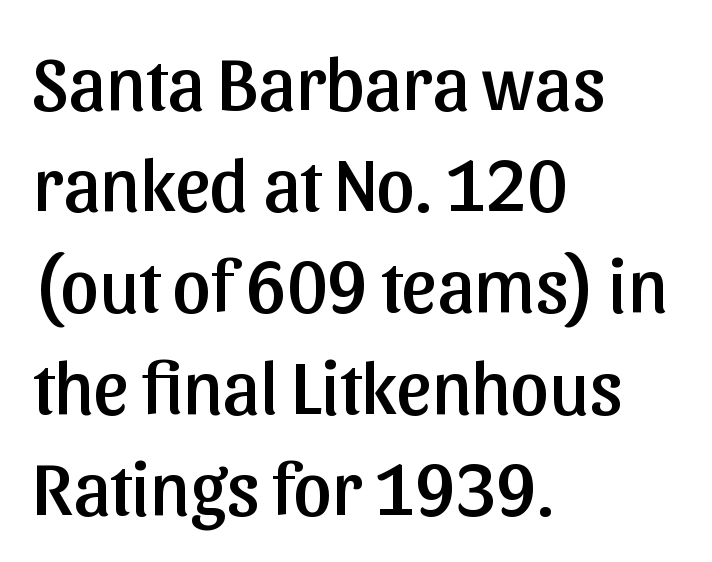
{"serif": "no", "italic": "no", "width": "normal", "stroke_contrast": "low", "x_height": "medium", "monospaced": "no", "underline": "no", "align": "left", "line_spacing": "normal", "line_spacing_ratio": 1.35, "letter_spacing": "normal", "letter_spacing_em": 0.0, "glyph_px": 75}
